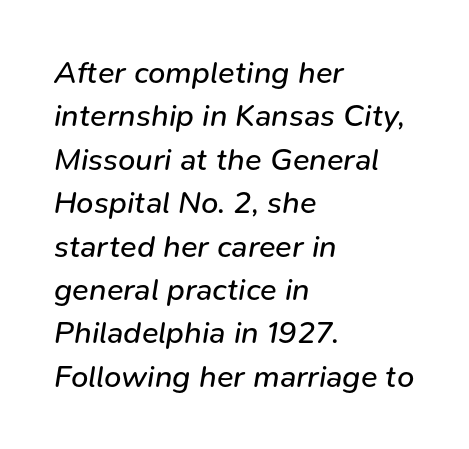
Tracking here is standard; glyphs follow each other at the usual distance. Do the characters align in a grid? No, the font is proportional. The glyphs are unaccompanied by any horizontal stroke below them. This is not heavy type; no bold has been used. When letters slant like this, we call the style italic. Does the leading feel generous? No, just average.
